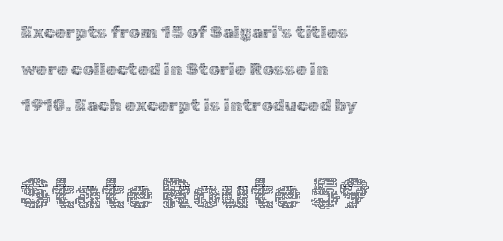
The image shows 44 px thin type, upright; set left-aligned, loose line spacing (2.04x), normal letter spacing, not underlined; the second (bottom) block is 2.44x larger; a medium x-height.
